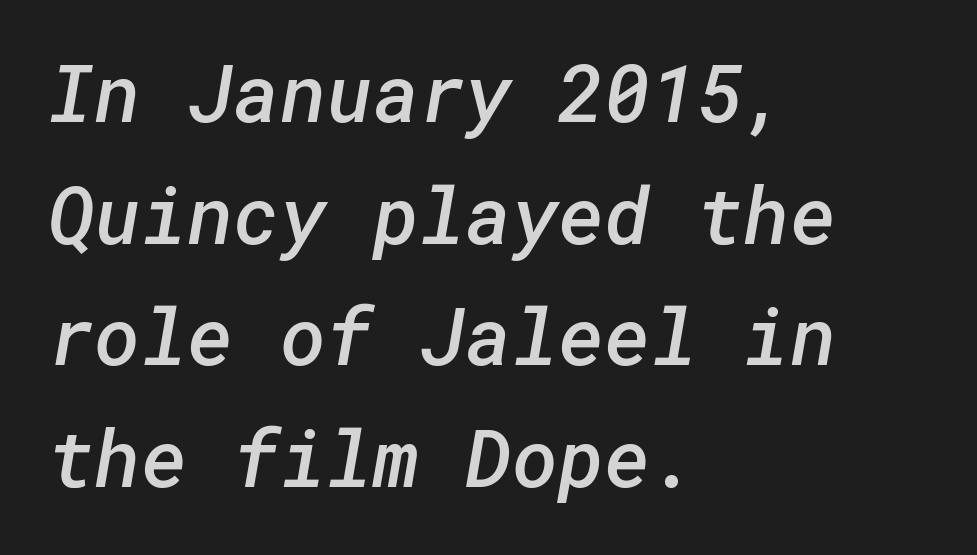
Q: Is the text bold? A: Semi-bold.
Q: Is the typeface a serif or a sans-serif typeface? A: Sans-serif.
Q: Is the text underlined? A: No.
Q: How is the paragraph aligned? A: Left-aligned.
Q: Is the spacing between letters normal or unusually wide? A: Normal.
Q: Is the spacing between lines tight, normal or loose? A: Normal.
Q: Width (condensed, normal, or wide)? A: Normal.
Q: Stroke contrast? A: Low.
Q: x-height? A: Medium.
